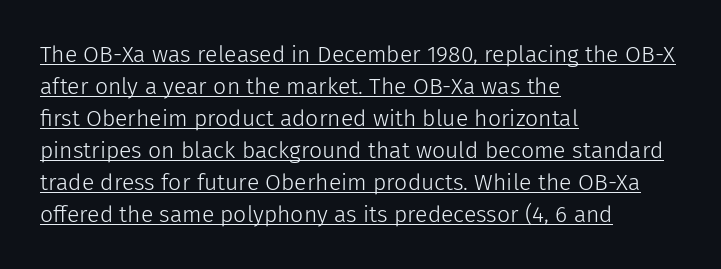
Q: Is the text bold? A: No.
Q: Is the text italic (slanted)? A: No, it is upright.
Q: Is the text underlined? A: Yes.
Q: How is the paragraph aligned? A: Left-aligned.
Q: Is the spacing between letters normal or unusually wide? A: Normal.
Q: Is the spacing between lines tight, normal or loose? A: Normal.
